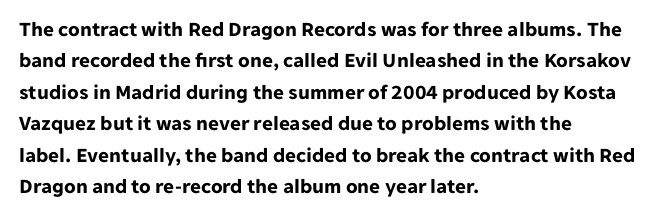
Q: Is the text bold? A: Yes.
Q: Is the text italic (slanted)? A: No, it is upright.
Q: Is the text underlined? A: No.
Q: How is the paragraph aligned? A: Left-aligned.
Q: Is the spacing between letters normal or unusually wide? A: Normal.
Q: Is the spacing between lines tight, normal or loose? A: Normal.
